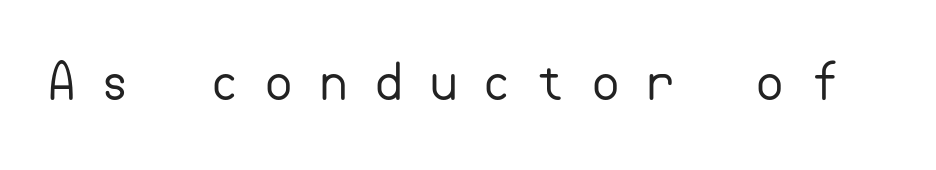
Q: Is the text bold? A: No.
Q: Is the text italic (slanted)? A: No, it is upright.
Q: Is the typeface a serif or a sans-serif typeface? A: Sans-serif.
Q: Is the text underlined? A: No.
Q: Is the spacing between letters normal or unusually wide? A: Unusually wide.
Q: Width (condensed, normal, or wide)? A: Normal.
Q: Stroke contrast? A: Low.
Q: x-height? A: Small.
